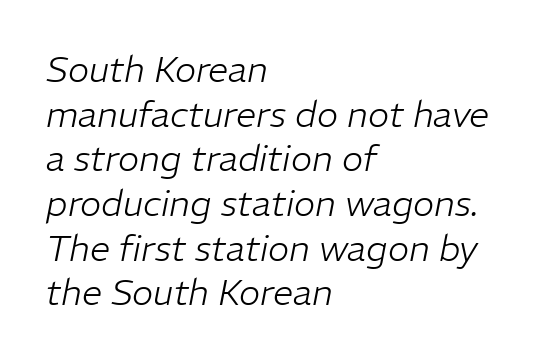
Q: Is the text bold? A: No.
Q: Is the text italic (slanted)? A: Yes, it leans right by about 11 degrees.
Q: Is the text underlined? A: No.
Q: How is the paragraph aligned? A: Left-aligned.
Q: Is the spacing between letters normal or unusually wide? A: Normal.
Q: Width (condensed, normal, or wide)? A: Normal.
Q: Stroke contrast? A: Low.
Q: x-height? A: Medium.
Q: Monospaced? A: No.
